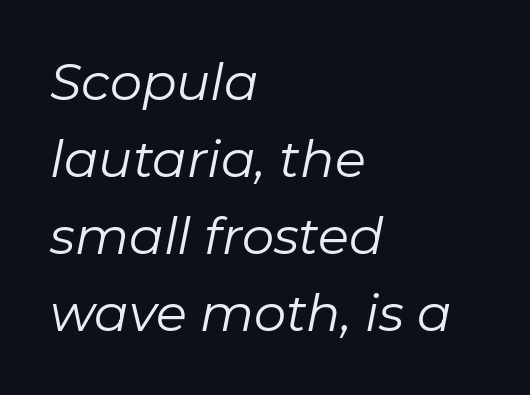
{"italic": "yes", "lean": "right", "slant_degrees": 11, "bold": "no", "weight": "regular", "width": "normal", "stroke_contrast": "low", "x_height": "medium", "monospaced": "no", "underline": "no", "align": "left", "line_spacing": "normal", "line_spacing_ratio": 1.51, "letter_spacing": "normal", "letter_spacing_em": 0.0, "glyph_px": 51}
